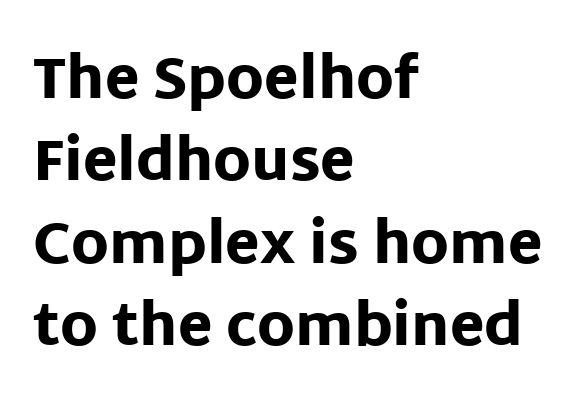
Q: Is the text bold? A: Yes.
Q: Is the text italic (slanted)? A: No, it is upright.
Q: Is the typeface a serif or a sans-serif typeface? A: Sans-serif.
Q: Is the text underlined? A: No.
Q: How is the paragraph aligned? A: Left-aligned.
Q: Is the spacing between letters normal or unusually wide? A: Normal.
Q: Is the spacing between lines tight, normal or loose? A: Normal.
Q: Width (condensed, normal, or wide)? A: Normal.
Q: Stroke contrast? A: Low.
Q: x-height? A: Large.
Q: Monospaced? A: No.
